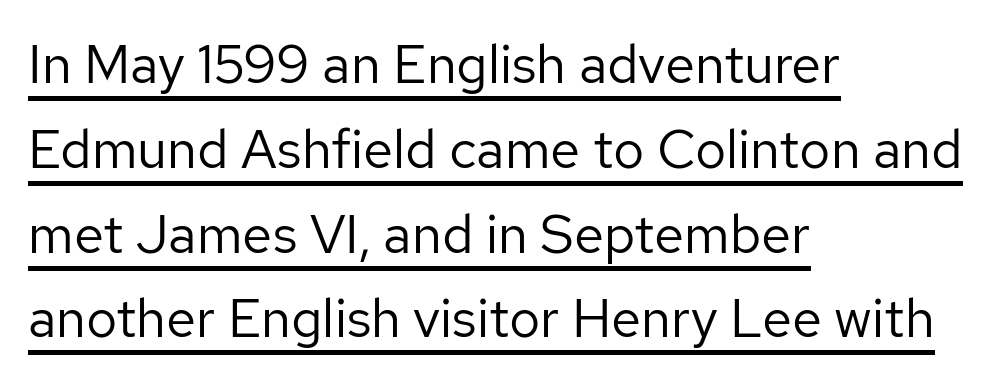
The image shows 54 px regular-weight sans-serif type, upright; set left-aligned, normal line spacing (1.57x), normal letter spacing, underlined; low stroke contrast and a medium x-height.
